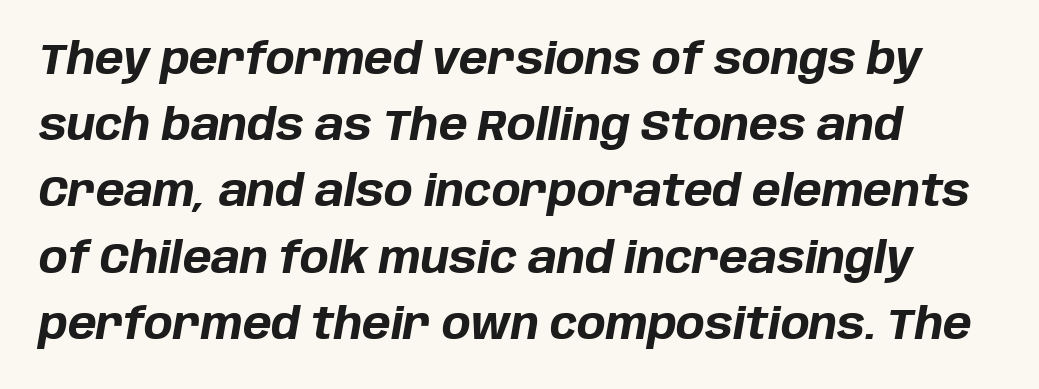
Q: Is the text bold? A: Yes.
Q: Is the text italic (slanted)? A: Yes, it leans right by about 10 degrees.
Q: Is the text underlined? A: No.
Q: How is the paragraph aligned? A: Left-aligned.
Q: Is the spacing between letters normal or unusually wide? A: Normal.
Q: Is the spacing between lines tight, normal or loose? A: Normal.
Q: Width (condensed, normal, or wide)? A: Normal.
Q: Stroke contrast? A: Low.
Q: x-height? A: Large.
Q: Monospaced? A: No.
